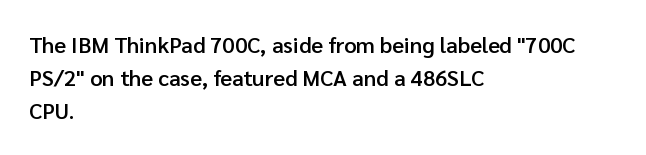
The image shows 22 px text type, upright; set left-aligned, normal line spacing (1.51x), normal letter spacing, not underlined.
